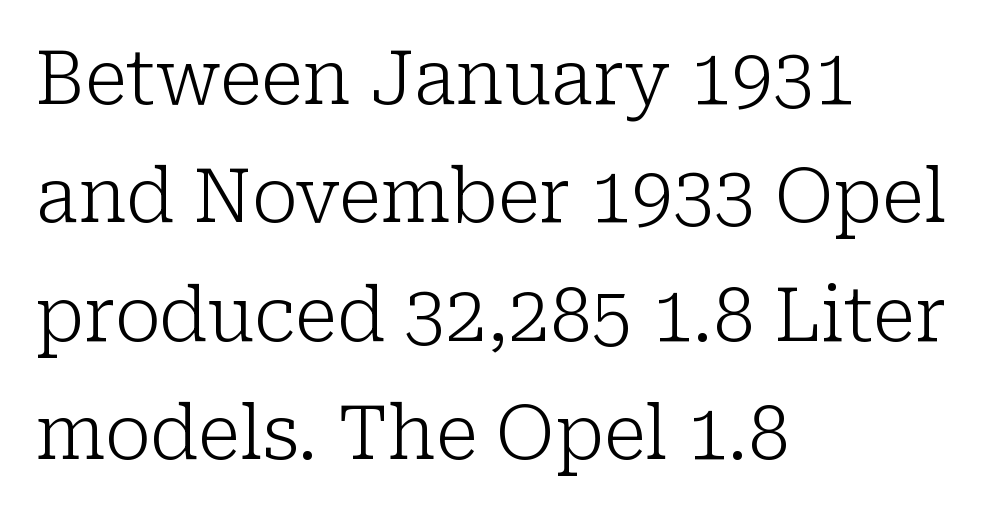
The image shows 74 px light serif type, upright; set left-aligned, normal line spacing (1.6x), normal letter spacing, not underlined; low stroke contrast and a medium x-height.
